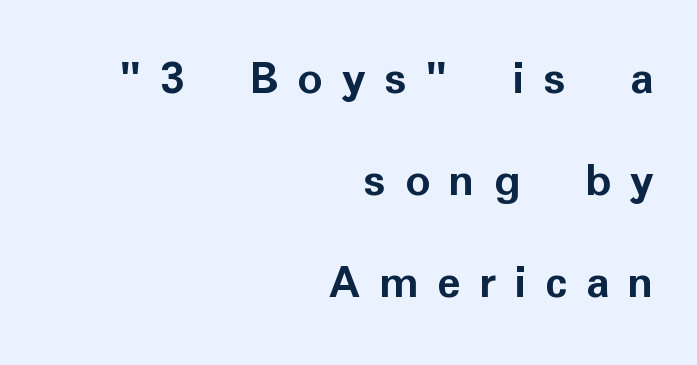
These words are printed bold, with thick strokes throughout. Varying glyph widths throughout — classic text-font behaviour. Inter-character spacing is expanded well beyond the font's built-in metrics. The specimen omits any rule beneath the text block's lines. Short and long lines alike share a common ending point at right. Students, observe: this is what heavily led, spacious text looks like.
